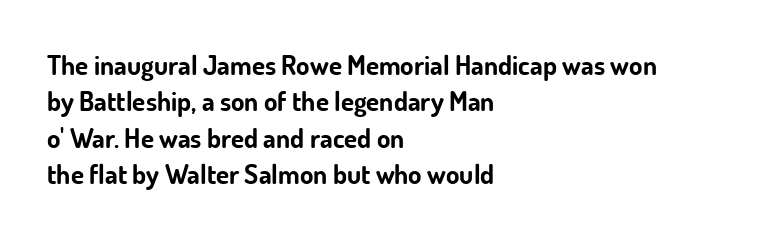
The lettering stays uniformly vertical, giving the passage a roman look. Letters rest on an invisible, unmarked baseline. This block has exactly the height ordinary leading produces. Spacing between characters is what you'd get straight out of the box. Notice how thick the strokes are: this is what a full bold looks like.
